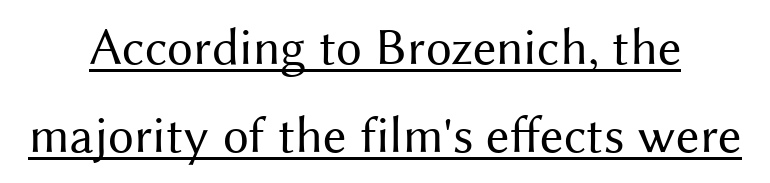
Q: Is the text bold? A: No.
Q: Is the text italic (slanted)? A: No, it is upright.
Q: Is the typeface a serif or a sans-serif typeface? A: Sans-serif.
Q: Is the text underlined? A: Yes.
Q: How is the paragraph aligned? A: Centered.
Q: Is the spacing between letters normal or unusually wide? A: Normal.
Q: Is the spacing between lines tight, normal or loose? A: Normal.
Q: Width (condensed, normal, or wide)? A: Normal.
Q: Stroke contrast? A: Medium.
Q: x-height? A: Medium.
Q: Monospaced? A: No.
